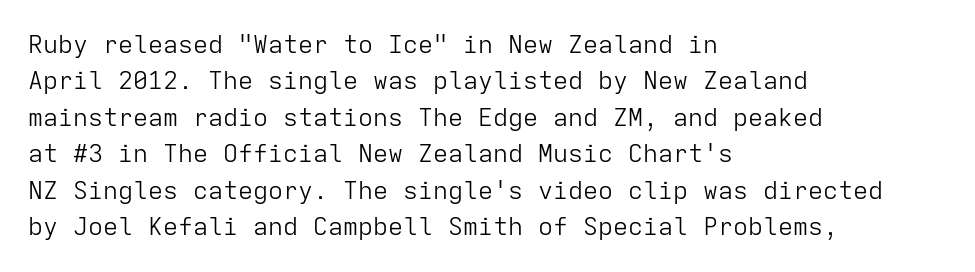
{"italic": "no", "bold": "no", "underline": "no", "align": "left", "line_spacing": "normal", "line_spacing_ratio": 1.46, "letter_spacing": "normal", "letter_spacing_em": 0.0, "glyph_px": 25}
